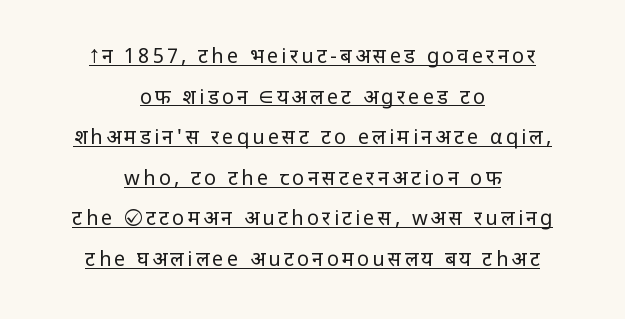
{"italic": "no", "bold": "no", "underline": "yes", "align": "center", "line_spacing": "loose", "line_spacing_ratio": 2.03, "glyph_px": 20}
